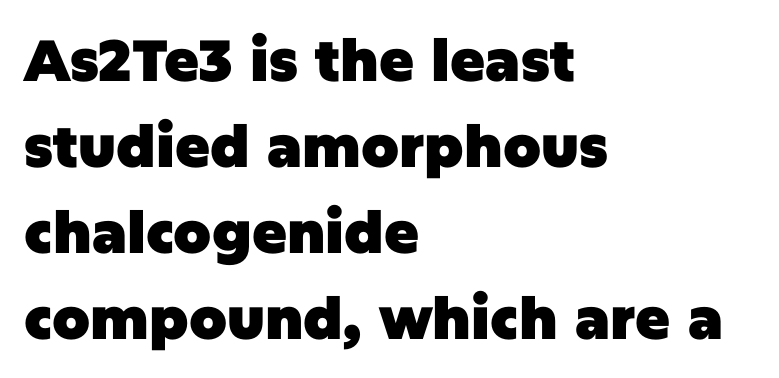
Q: Is the text bold? A: Yes.
Q: Is the text italic (slanted)? A: No, it is upright.
Q: Is the typeface a serif or a sans-serif typeface? A: Sans-serif.
Q: Is the text underlined? A: No.
Q: How is the paragraph aligned? A: Left-aligned.
Q: Is the spacing between letters normal or unusually wide? A: Normal.
Q: Is the spacing between lines tight, normal or loose? A: Normal.
Q: Width (condensed, normal, or wide)? A: Normal.
Q: Stroke contrast? A: Low.
Q: x-height? A: Large.
Q: Monospaced? A: No.
